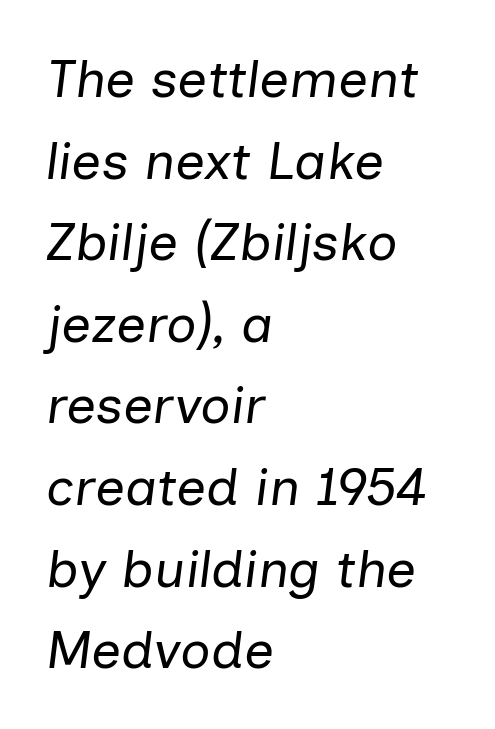
{"italic": "yes", "lean": "right", "slant_degrees": 7, "bold": "no", "weight": "regular", "width": "normal", "stroke_contrast": "low", "x_height": "medium", "monospaced": "no", "underline": "no", "align": "left", "line_spacing": "normal", "line_spacing_ratio": 1.54, "letter_spacing": "normal", "letter_spacing_em": 0.0, "glyph_px": 53}
